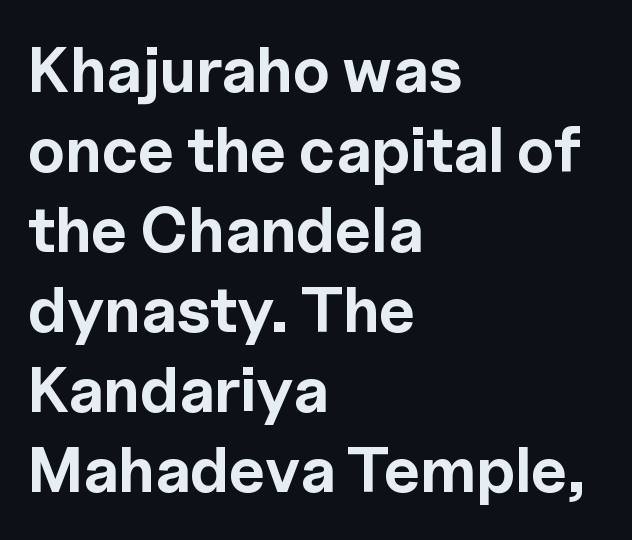
Notice how thick the strokes are: this is what a full bold looks like. The typography opts for an upright posture over an oblique one. The lines in this sample share a left origin and differ only in where they stop. This sample uses a sans-serif face.
